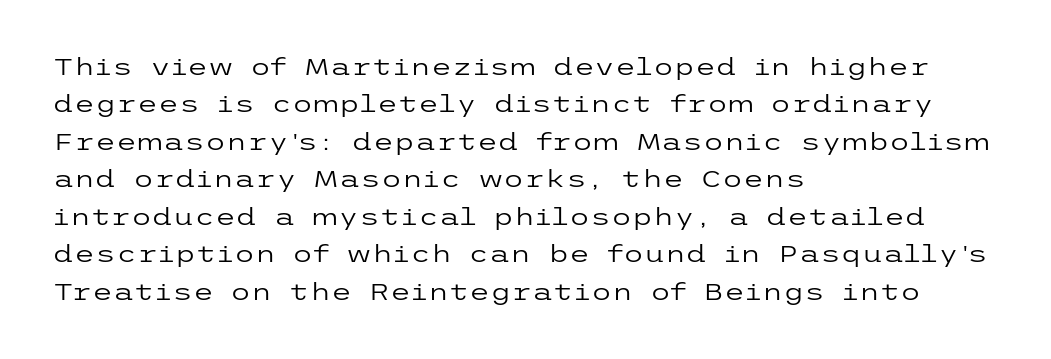
Q: Is the text bold? A: No.
Q: Is the text italic (slanted)? A: No, it is upright.
Q: Is the text underlined? A: No.
Q: How is the paragraph aligned? A: Left-aligned.
Q: Is the spacing between letters normal or unusually wide? A: Normal.
Q: Is the spacing between lines tight, normal or loose? A: Normal.
